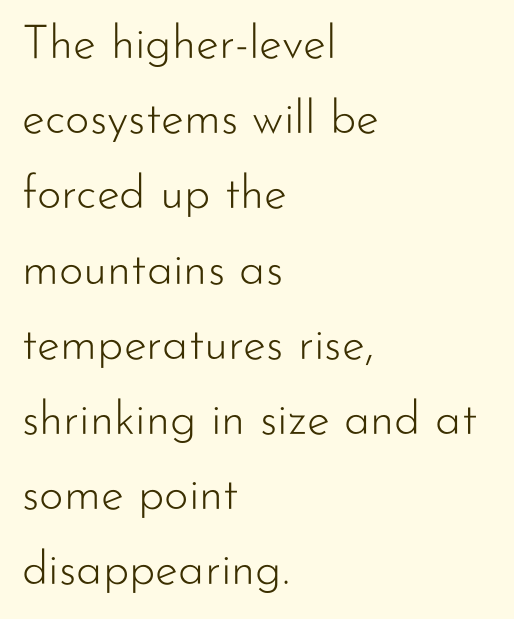
The image shows 47 px light sans-serif type, upright; set left-aligned, normal line spacing (1.6x), normal letter spacing, not underlined; low stroke contrast and a small x-height.
